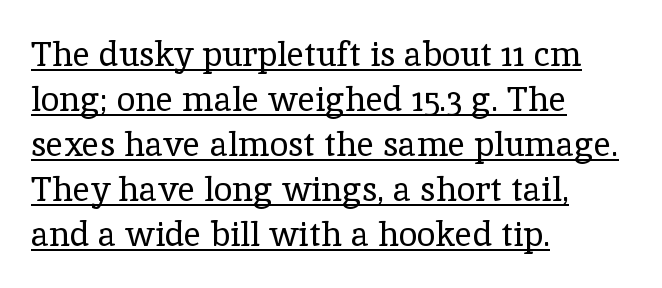
The image shows 34 px regular-weight serif type, upright; set left-aligned, normal line spacing (1.32x), normal letter spacing, underlined; a medium x-height.
